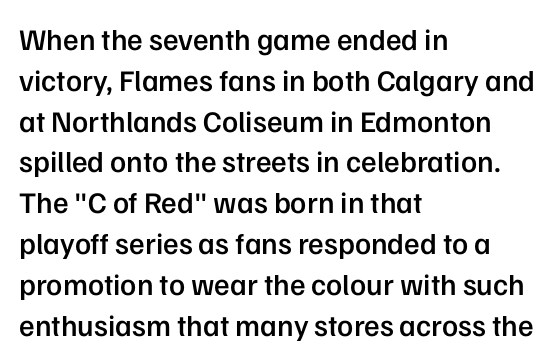
In terms of posture, this sample is upright. Every letter is mildly thick-stroked: semibold rather than bold. The face used here is proportionally spaced, like ordinary book or web type. Check where the strokes stop: nothing finishes them off — pure sans. Summary of vertical rhythm: regular, with standard interline spacing.
